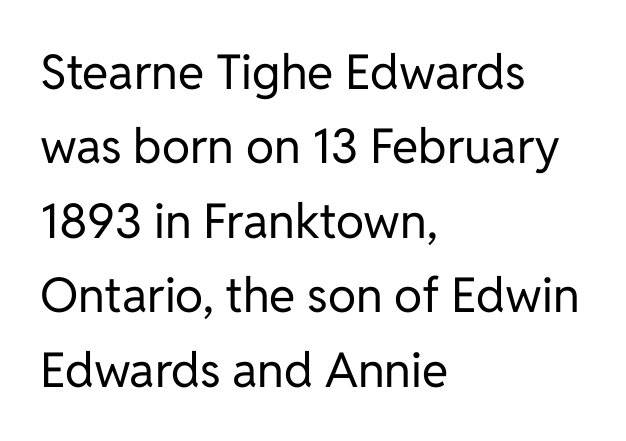
{"serif": "no", "italic": "no", "bold": "no", "weight": "regular", "width": "normal", "stroke_contrast": "low", "x_height": "medium", "monospaced": "no", "underline": "no", "align": "left", "line_spacing": "normal", "line_spacing_ratio": 1.55, "letter_spacing": "normal", "letter_spacing_em": 0.0, "glyph_px": 48}
